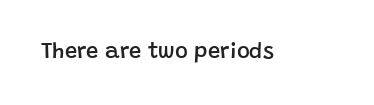
The image shows 22 px text type, upright; set normal letter spacing, not underlined.
